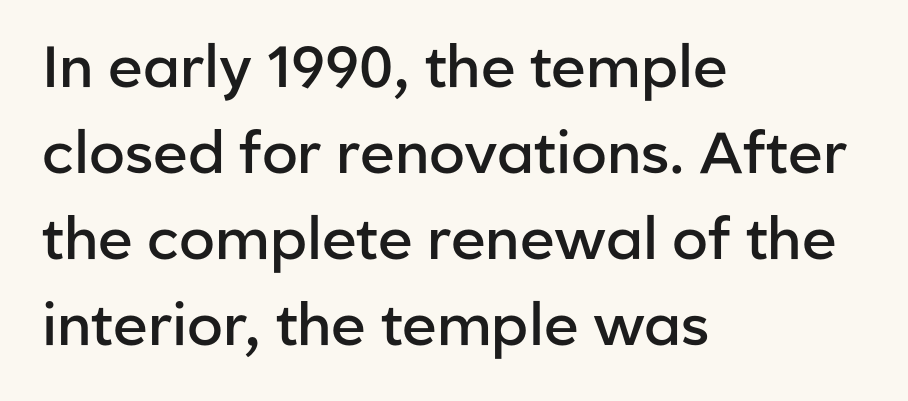
No italicization has been applied; the sample stays upright. Rows of type keep a routine distance in the vertical direction. No extra tracking has been applied to these lines. Typeset ragged right — the left edge is the straight one. These lines are rendered in a variable-pitch font. Anything drawn beneath the words? Only blank space.
